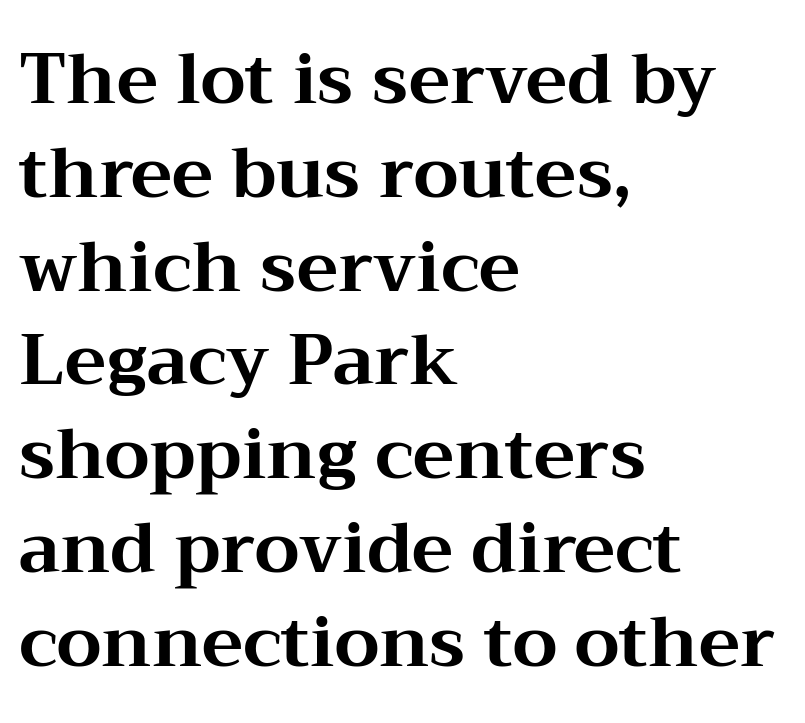
{"serif": "yes", "italic": "no", "bold": "yes", "weight": "bold", "width": "wide", "stroke_contrast": "medium", "x_height": "medium", "monospaced": "no", "underline": "no", "align": "left", "line_spacing": "normal", "line_spacing_ratio": 1.34, "letter_spacing": "normal", "letter_spacing_em": 0.0, "glyph_px": 70}
